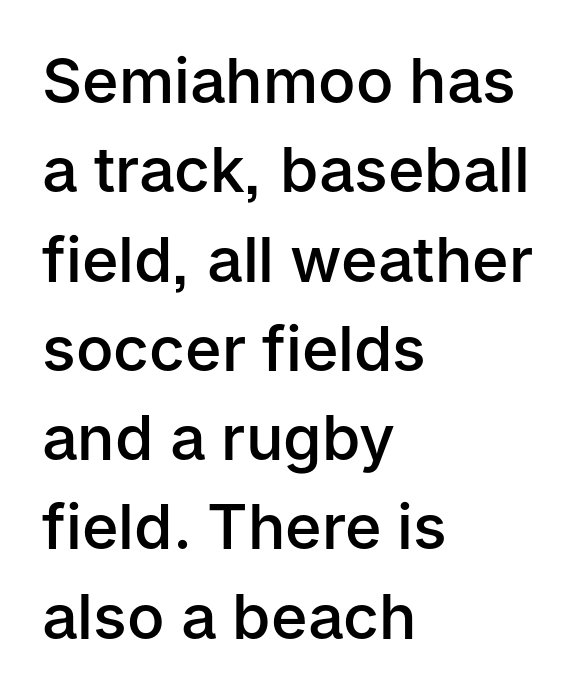
Q: Is the text bold? A: Semi-bold.
Q: Is the text italic (slanted)? A: No, it is upright.
Q: Is the typeface a serif or a sans-serif typeface? A: Sans-serif.
Q: Is the text underlined? A: No.
Q: How is the paragraph aligned? A: Left-aligned.
Q: Is the spacing between letters normal or unusually wide? A: Normal.
Q: Is the spacing between lines tight, normal or loose? A: Normal.
Q: Width (condensed, normal, or wide)? A: Normal.
Q: Stroke contrast? A: Low.
Q: x-height? A: Medium.
Q: Monospaced? A: No.
